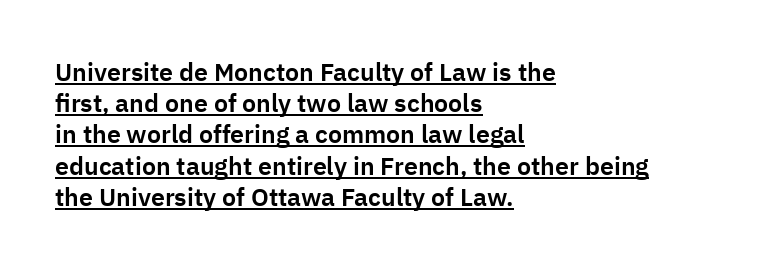
Q: Is the text italic (slanted)? A: No, it is upright.
Q: Is the text underlined? A: Yes.
Q: How is the paragraph aligned? A: Left-aligned.
Q: Is the spacing between letters normal or unusually wide? A: Normal.
Q: Is the spacing between lines tight, normal or loose? A: Normal.
